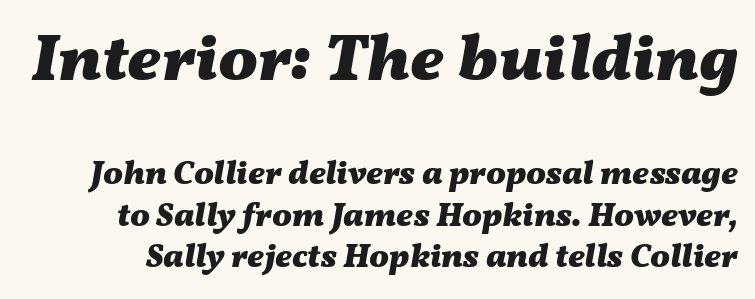
The image shows 66 px heavy, wide type, italic (leaning right); set normal line spacing (1.25x), normal letter spacing, not underlined; the first (top) block is 2.0x larger; medium stroke contrast and a medium x-height.
